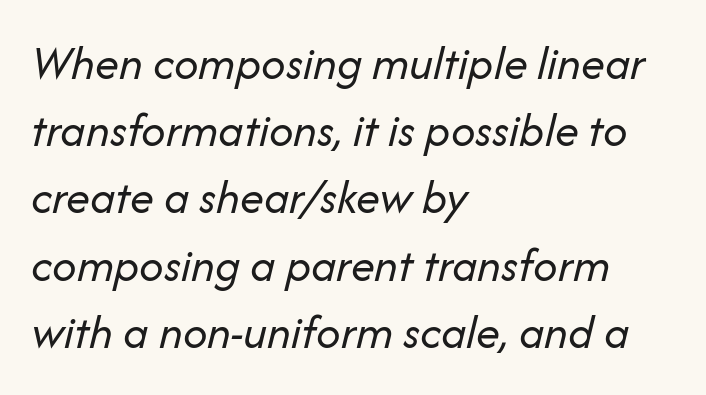
The image shows 48 px regular-weight type, italic (leaning right); set left-aligned, normal line spacing (1.4x), normal letter spacing, not underlined; low stroke contrast and a medium x-height.
